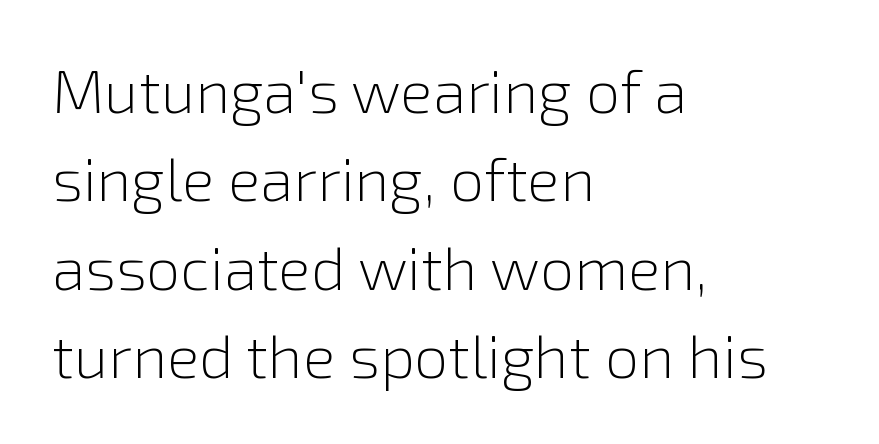
Is this a sans? Yes — the strokes have no serifs. These lines keep a tight, regular rhythm from letter to letter. The specimen omits any rule beneath the text block's lines. These lines stack with their left ends in a neat column. Varying glyph widths throughout — classic text-font behaviour. Honestly, the row spacing looks completely unremarkable.
